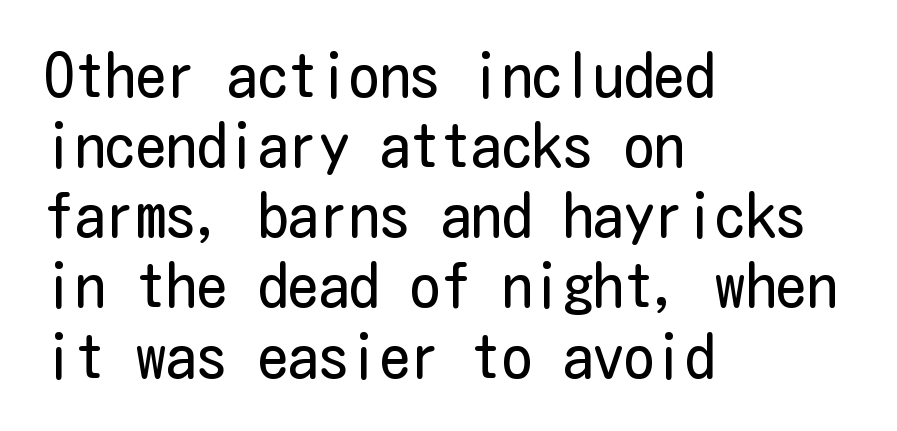
One-word summary of the alignment: left. The rendering keeps characters at their native spacing. The gap between lines stays unmarked. Are there feet on the stems? There aren't — it's a sans. Each stroke keeps to a modest, everyday thickness or less. Is there any slant? The stems are plumb.
